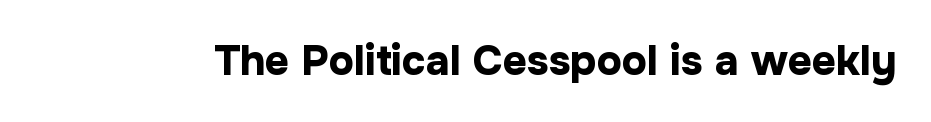
Q: Is the text bold? A: Yes.
Q: Is the text italic (slanted)? A: No, it is upright.
Q: Is the typeface a serif or a sans-serif typeface? A: Sans-serif.
Q: Is the text underlined? A: No.
Q: Is the spacing between letters normal or unusually wide? A: Normal.
Q: Width (condensed, normal, or wide)? A: Normal.
Q: Stroke contrast? A: Low.
Q: x-height? A: Medium.
Q: Monospaced? A: No.
